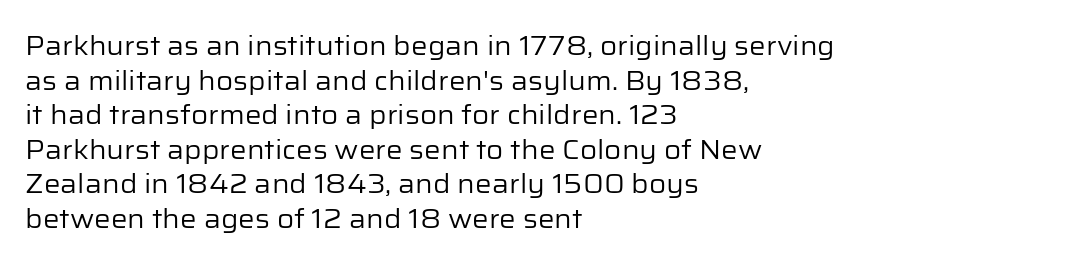
{"italic": "no", "bold": "no", "underline": "no", "align": "left", "line_spacing": "normal", "line_spacing_ratio": 1.33, "letter_spacing": "normal", "letter_spacing_em": 0.0, "glyph_px": 26}
